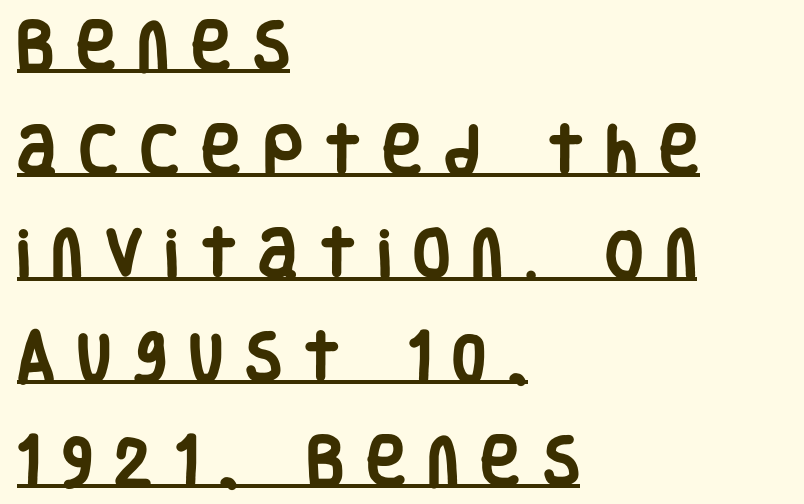
{"serif": "no", "italic": "no", "bold": "yes", "weight": "heavy", "width": "condensed", "stroke_contrast": "low", "x_height": "large", "monospaced": "no", "underline": "yes", "align": "left", "line_spacing": "loose", "line_spacing_ratio": 1.92, "letter_spacing": "wide", "letter_spacing_em": 0.41, "glyph_px": 54}
